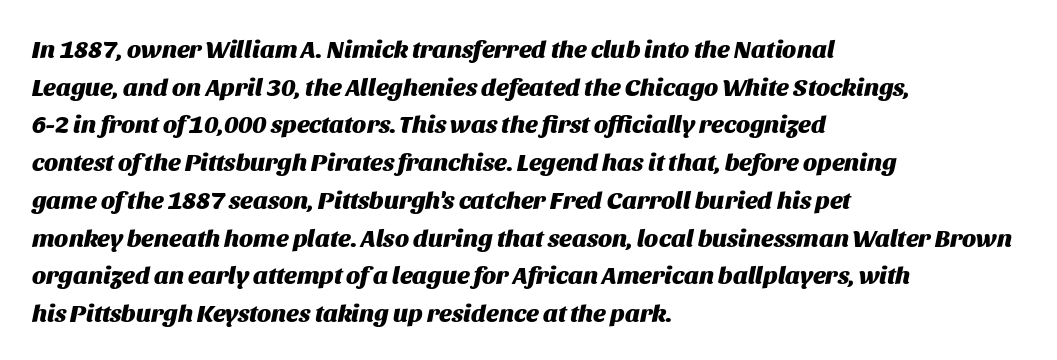
The image shows 25 px bold type, italic (leaning right); set left-aligned, normal line spacing (1.51x), normal letter spacing, not underlined.
